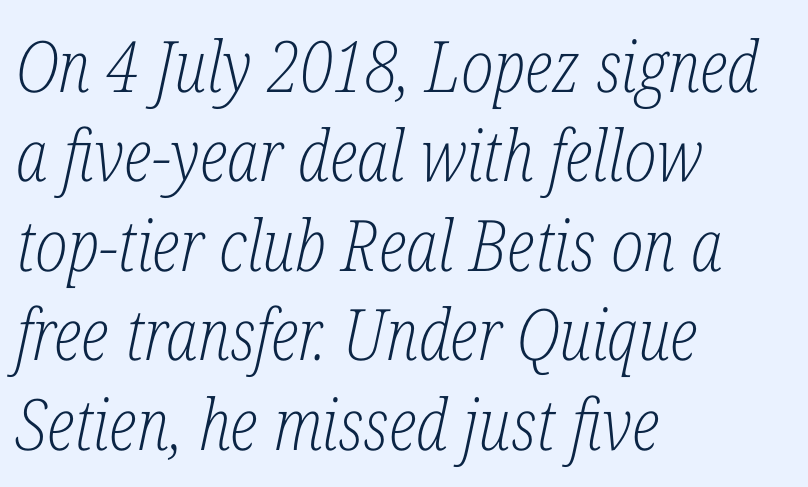
{"serif": "yes", "italic": "yes", "lean": "right", "slant_degrees": 12, "bold": "no", "weight": "light", "width": "condensed", "stroke_contrast": "low", "x_height": "medium", "monospaced": "no", "underline": "no", "align": "left", "line_spacing": "normal", "line_spacing_ratio": 1.26, "letter_spacing": "normal", "letter_spacing_em": 0.0, "glyph_px": 71}
